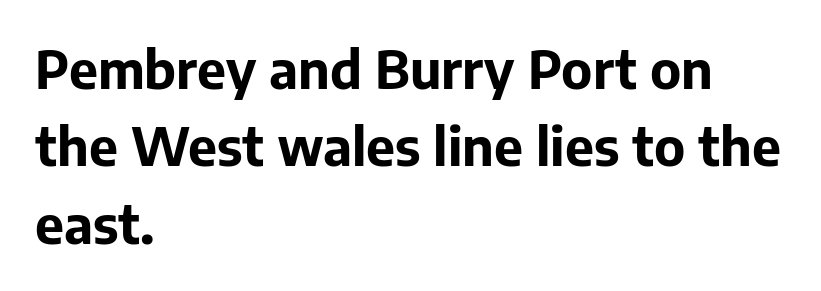
The image shows 52 px bold sans-serif type, upright; set left-aligned, normal line spacing (1.49x), normal letter spacing, not underlined; low stroke contrast and a medium x-height.
